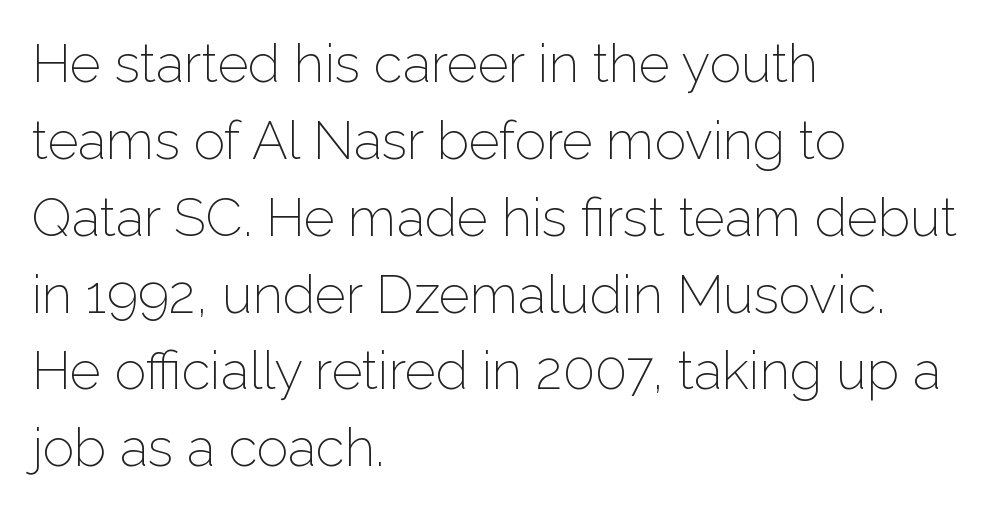
The image shows 53 px light sans-serif type, upright; set left-aligned, normal line spacing (1.45x), normal letter spacing, not underlined; low stroke contrast and a medium x-height.
